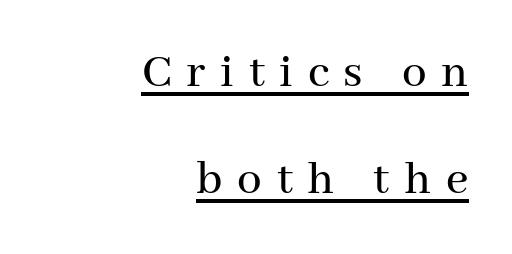
The image shows 49 px serif type, upright; set right-aligned, loose line spacing (2.18x), unusually wide letter spacing (+0.3 em), underlined; medium stroke contrast and a medium x-height.
